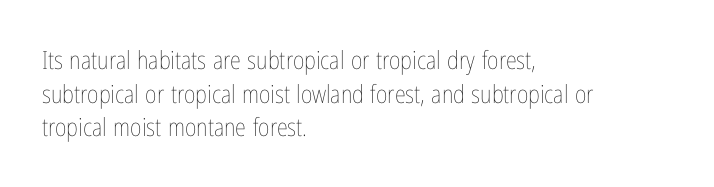
{"italic": "no", "bold": "no", "underline": "no", "align": "left", "line_spacing": "normal", "line_spacing_ratio": 1.35, "letter_spacing": "normal", "letter_spacing_em": 0.0, "glyph_px": 25}
